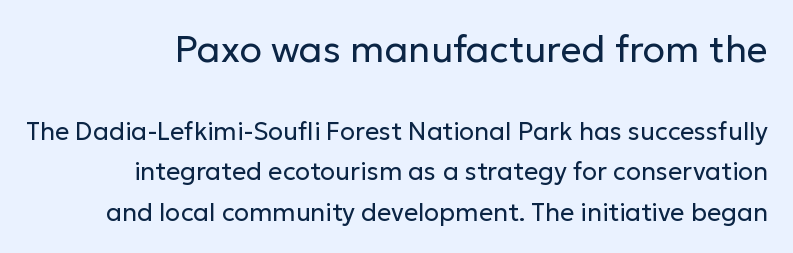
Q: Is the text bold? A: No.
Q: Is the text italic (slanted)? A: No, it is upright.
Q: Is the typeface a serif or a sans-serif typeface? A: Sans-serif.
Q: Is the text underlined? A: No.
Q: Is the spacing between letters normal or unusually wide? A: Normal.
Q: Is the spacing between lines tight, normal or loose? A: Normal.
Q: Which block of text is set in a larger size, the first (top) or the second (bottom)? A: The first (top) one.
Q: Width (condensed, normal, or wide)? A: Normal.
Q: Stroke contrast? A: Low.
Q: x-height? A: Medium.
Q: Monospaced? A: No.
